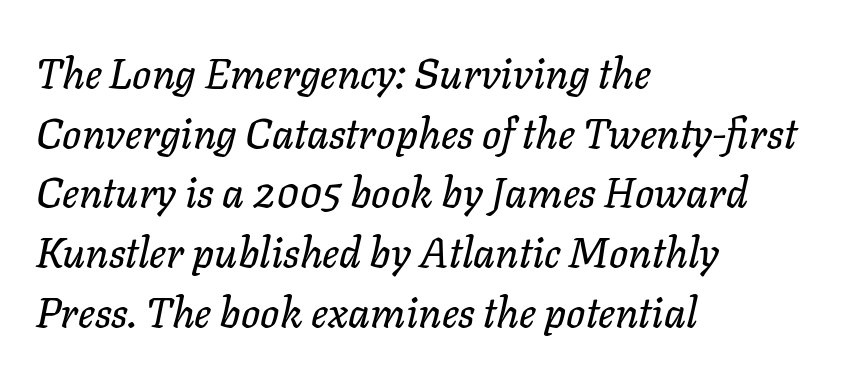
Q: Is the text italic (slanted)? A: Yes, it leans right by about 11 degrees.
Q: Is the text underlined? A: No.
Q: How is the paragraph aligned? A: Left-aligned.
Q: Is the spacing between letters normal or unusually wide? A: Normal.
Q: Is the spacing between lines tight, normal or loose? A: Normal.
Q: Width (condensed, normal, or wide)? A: Normal.
Q: Stroke contrast? A: Low.
Q: x-height? A: Medium.
Q: Monospaced? A: No.
